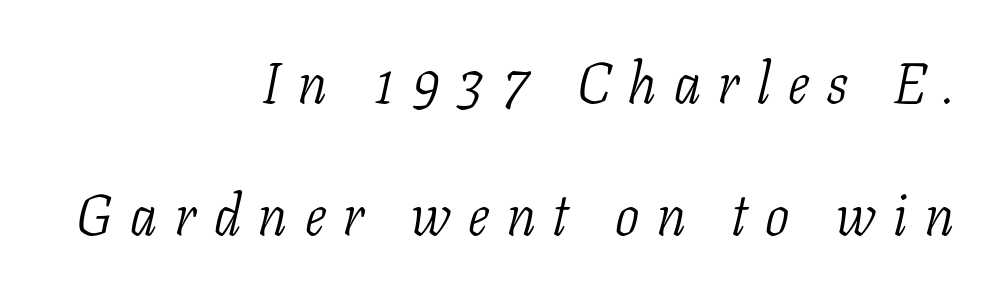
{"serif": "yes", "italic": "yes", "lean": "right", "slant_degrees": 11, "bold": "no", "weight": "light", "width": "condensed", "stroke_contrast": "low", "x_height": "medium", "monospaced": "no", "underline": "no", "align": "right", "line_spacing": "loose", "line_spacing_ratio": 2.32, "letter_spacing": "wide", "letter_spacing_em": 0.31, "glyph_px": 57}
